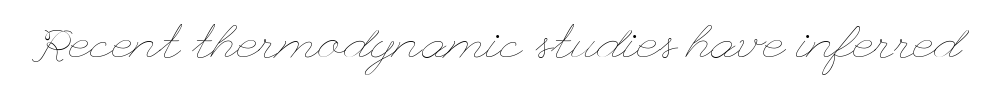
Q: Is the text bold? A: No.
Q: Is the text italic (slanted)? A: Yes.
Q: Is the text underlined? A: No.
Q: Is the spacing between letters normal or unusually wide? A: Normal.
Q: Width (condensed, normal, or wide)? A: Wide.
Q: Stroke contrast? A: Low.
Q: x-height? A: Small.
